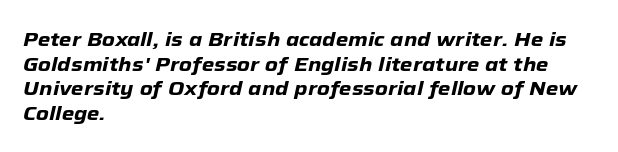
In terms of weight, the rendering is a true, heavy bold. Short and long lines alike share a common starting point at left. There's an unmistakable incline to the writing here. You could call the tracking neutral — neither tight nor loose. The baseline area is clear.
